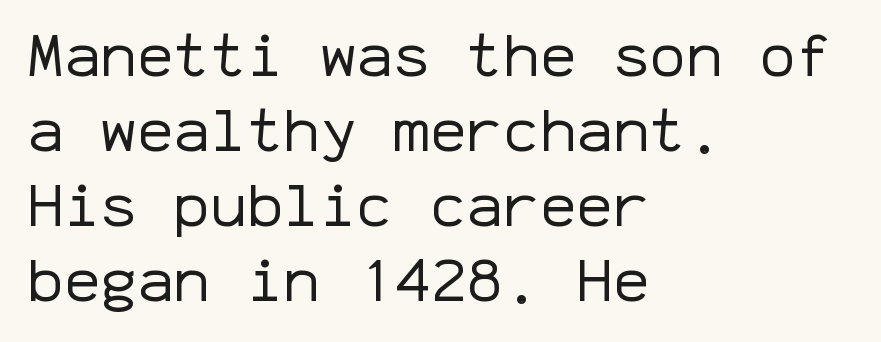
Q: Is the text bold? A: No.
Q: Is the text italic (slanted)? A: No, it is upright.
Q: Is the typeface a serif or a sans-serif typeface? A: Sans-serif.
Q: Is the text underlined? A: No.
Q: How is the paragraph aligned? A: Left-aligned.
Q: Is the spacing between letters normal or unusually wide? A: Normal.
Q: Width (condensed, normal, or wide)? A: Normal.
Q: Stroke contrast? A: Low.
Q: x-height? A: Medium.
Q: Monospaced? A: Yes.
